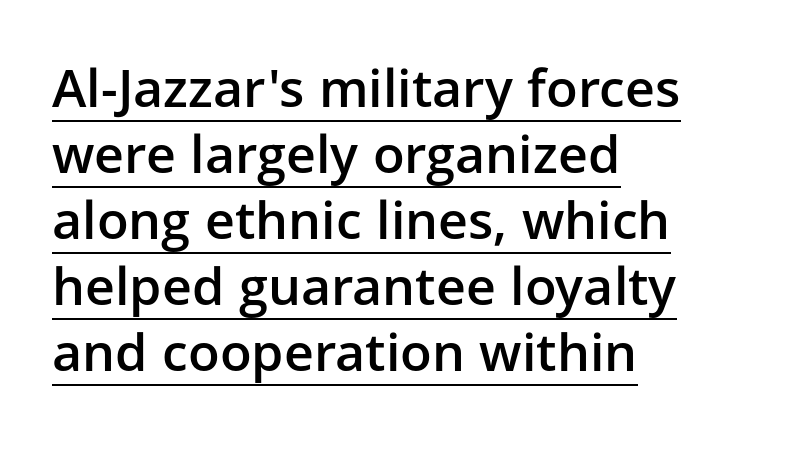
{"serif": "no", "italic": "no", "bold": "semi", "weight": "semibold", "width": "normal", "stroke_contrast": "low", "x_height": "medium", "monospaced": "no", "underline": "yes", "align": "left", "line_spacing": "normal", "line_spacing_ratio": 1.27, "letter_spacing": "normal", "letter_spacing_em": 0.0, "glyph_px": 52}
